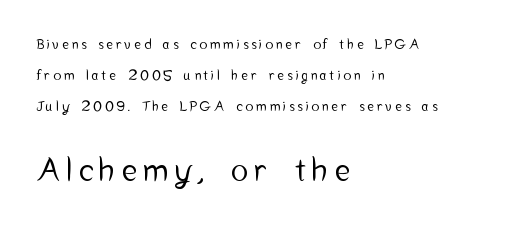
The image shows 32 px condensed sans-serif type, upright; set left-aligned, loose line spacing (2.21x), unusually wide letter spacing (+0.23 em), not underlined; the second (bottom) block is 2.29x larger; low stroke contrast and a medium x-height.
